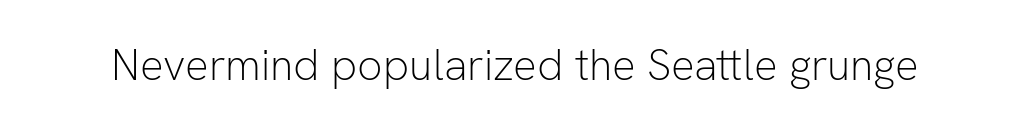
The passage shown is typed in a proportional face where columns would drift. In terms of letterform style, serifs are entirely absent. Decoration check: the copy has no underline. This is not heavy type; no bold has been used.
